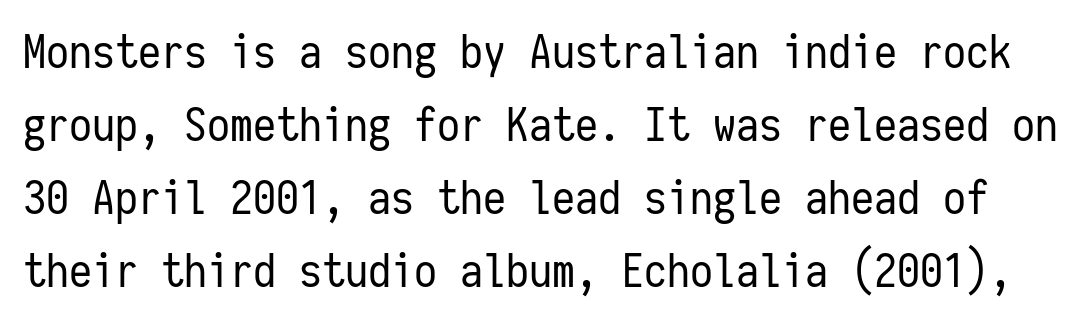
Q: Is the text bold? A: No.
Q: Is the text italic (slanted)? A: No, it is upright.
Q: Is the typeface a serif or a sans-serif typeface? A: Sans-serif.
Q: Is the text underlined? A: No.
Q: Is the spacing between letters normal or unusually wide? A: Normal.
Q: Is the spacing between lines tight, normal or loose? A: Normal.
Q: Width (condensed, normal, or wide)? A: Condensed.
Q: Stroke contrast? A: Low.
Q: x-height? A: Medium.
Q: Monospaced? A: Yes.
